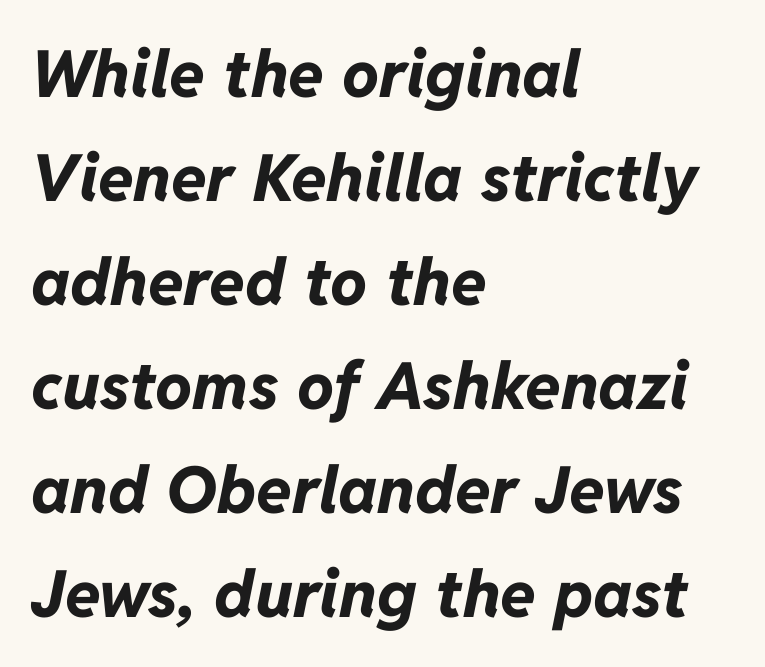
Q: Is the text bold? A: Yes.
Q: Is the text italic (slanted)? A: Yes, it leans right by about 11 degrees.
Q: Is the text underlined? A: No.
Q: How is the paragraph aligned? A: Left-aligned.
Q: Is the spacing between letters normal or unusually wide? A: Normal.
Q: Is the spacing between lines tight, normal or loose? A: Normal.
Q: Width (condensed, normal, or wide)? A: Normal.
Q: Stroke contrast? A: Low.
Q: x-height? A: Medium.
Q: Monospaced? A: No.
